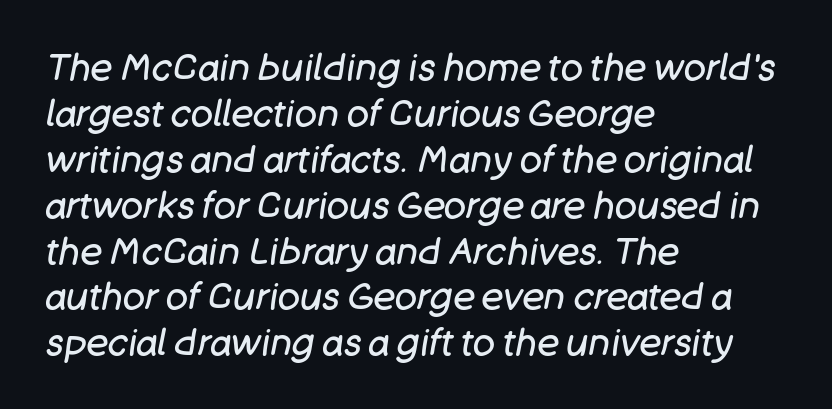
The image shows 37 px regular-weight type, italic (leaning right); set left-aligned, line spacing 1.24x, normal letter spacing, not underlined; low stroke contrast and a large x-height.
